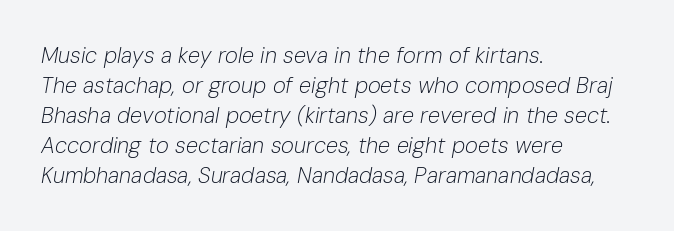
Counters stay open thanks to moderate or lighter strokes. Line starts are locked; line ends wander. The face used here has a pronounced slope to its letters. Interline gaps are of average width in this sample.
